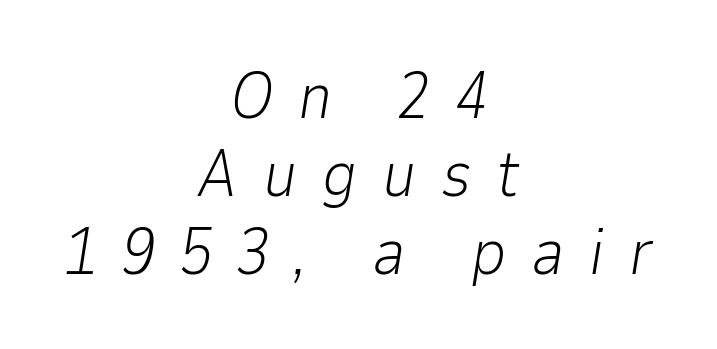
Caption: multi-line text, centered on the measure. Display-style spreading of the glyphs; the letterfit is very open. No extra ink here — the face is not bold. The passage shown is typed in a proportional face where columns would drift.
